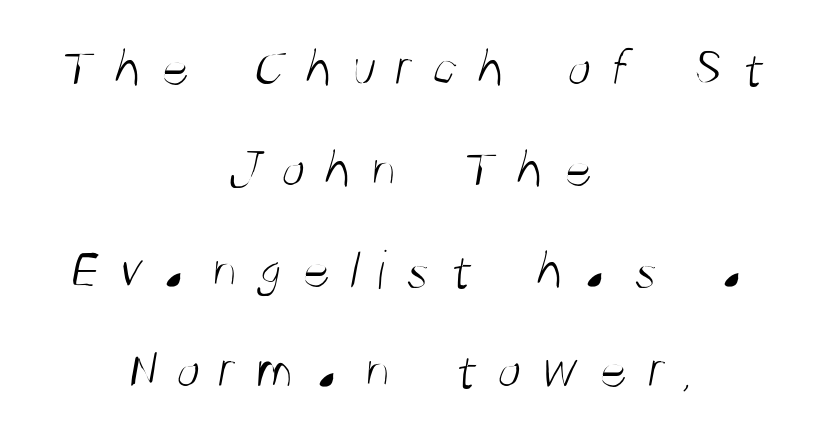
The image shows 56 px light, condensed sans-serif type; set centered, line spacing 1.8x, unusually wide letter spacing (+0.33 em), not underlined; medium stroke contrast and a large x-height.
